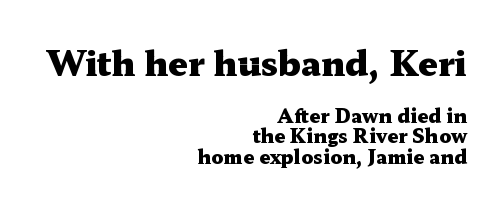
{"serif": "yes", "italic": "no", "bold": "yes", "weight": "heavy", "width": "wide", "stroke_contrast": "medium", "x_height": "medium", "monospaced": "no", "underline": "no", "align": "right", "line_spacing": "tight", "line_spacing_ratio": 1.08, "letter_spacing": "normal", "letter_spacing_em": 0.0, "larger_block": "first", "size_ratio": 1.79, "glyph_px": 34}
